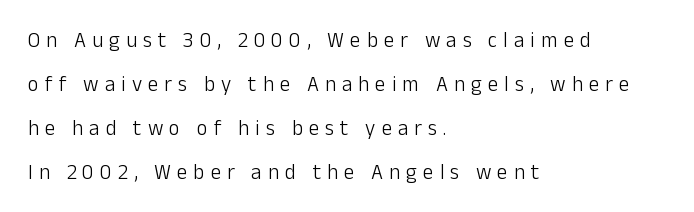
Q: Is the text bold? A: No.
Q: Is the text italic (slanted)? A: No, it is upright.
Q: Is the text underlined? A: No.
Q: How is the paragraph aligned? A: Left-aligned.
Q: Is the spacing between letters normal or unusually wide? A: Unusually wide.
Q: Is the spacing between lines tight, normal or loose? A: Loose.
